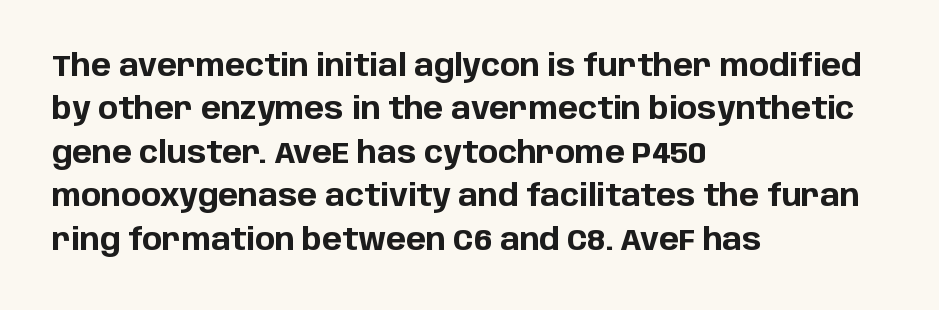
The line-height multiplier appears to be the usual default. A clean baseline with only descenders dipping below it. Standard letterfit; no display-style spreading of the glyphs. Look at the bottom of the vertical strokes: they stop flat, with no serifs.
